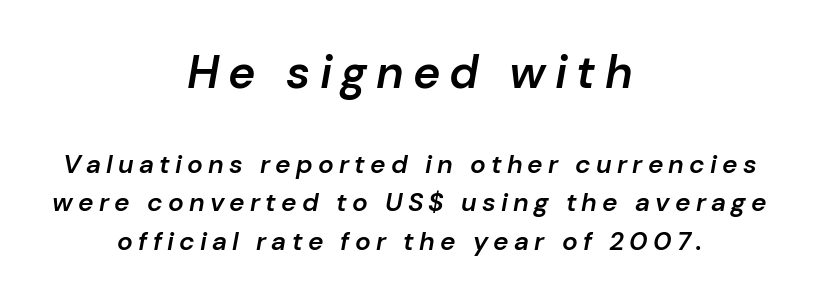
The image shows 46 px semibold type, italic (leaning right); set centered, normal line spacing (1.48x), unusually wide letter spacing (+0.2 em), not underlined; the first (top) block is 1.77x larger; low stroke contrast and a medium x-height.
